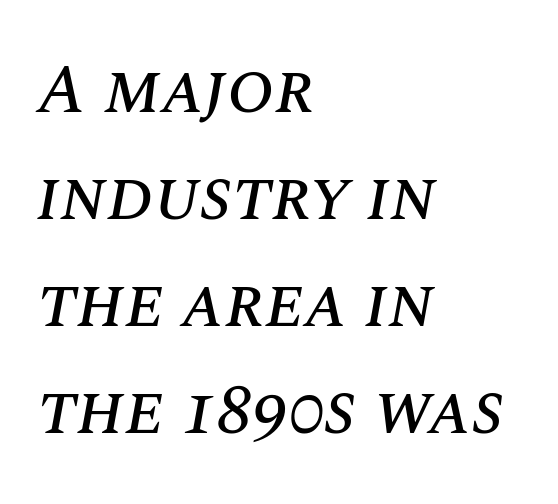
The image shows 70 px text type, italic (leaning right); set left-aligned, normal line spacing (1.53x), normal letter spacing, not underlined; medium stroke contrast and a large x-height.
